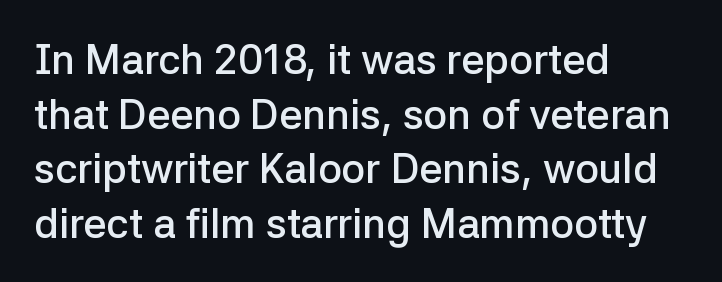
The image shows 41 px semibold sans-serif type, upright; set left-aligned, normal line spacing (1.33x), normal letter spacing, not underlined; low stroke contrast and a medium x-height.
